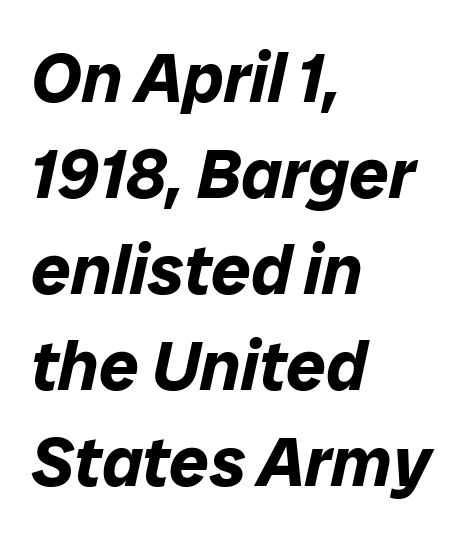
Q: Is the text bold? A: Yes.
Q: Is the text italic (slanted)? A: Yes, it leans right by about 12 degrees.
Q: Is the text underlined? A: No.
Q: How is the paragraph aligned? A: Left-aligned.
Q: Is the spacing between letters normal or unusually wide? A: Normal.
Q: Is the spacing between lines tight, normal or loose? A: Normal.
Q: Width (condensed, normal, or wide)? A: Normal.
Q: Stroke contrast? A: Low.
Q: x-height? A: Medium.
Q: Monospaced? A: No.
